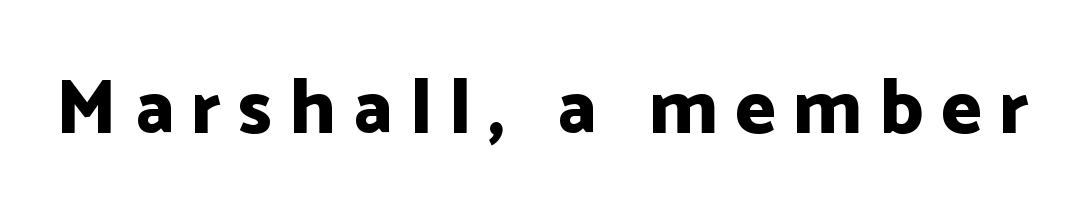
{"serif": "no", "italic": "no", "bold": "yes", "weight": "bold", "width": "normal", "stroke_contrast": "low", "x_height": "medium", "monospaced": "no", "underline": "no", "letter_spacing": "wide", "letter_spacing_em": 0.22, "glyph_px": 78}
